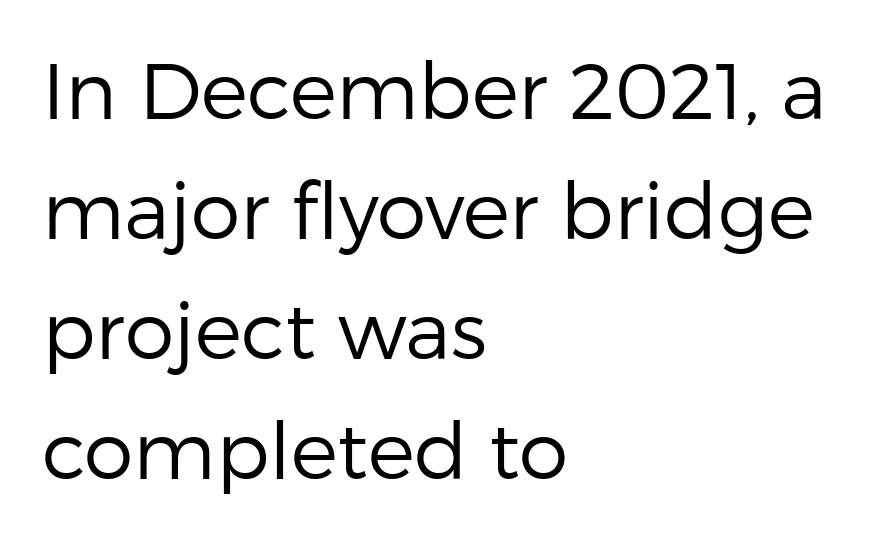
{"serif": "no", "italic": "no", "bold": "no", "weight": "regular", "width": "normal", "stroke_contrast": "low", "x_height": "medium", "monospaced": "no", "underline": "no", "align": "left", "line_spacing": "normal", "line_spacing_ratio": 1.52, "letter_spacing": "normal", "letter_spacing_em": 0.0, "glyph_px": 79}
